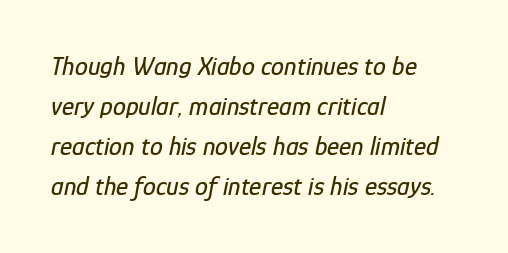
The text carries the slant typical of an italic or oblique font. Line beginnings align vertically; line endings do not. Regarding leading, the lines here are spaced in the standard way. Check the space under the baseline: it is left empty. The line texture is even and compact thanks to regular tracking.
